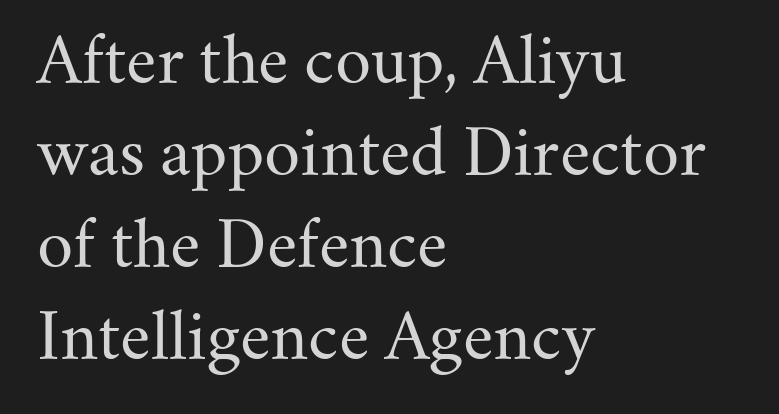
The image shows 63 px regular-weight serif type, upright; set left-aligned, normal line spacing (1.46x), normal letter spacing, not underlined; medium stroke contrast and a small x-height.
